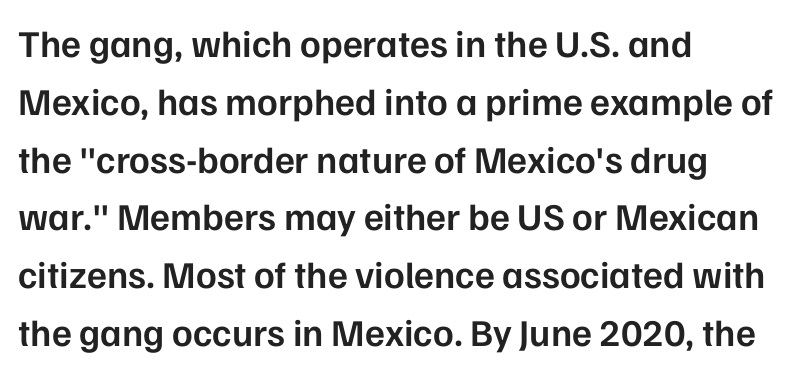
{"serif": "no", "italic": "no", "bold": "semi", "weight": "semibold", "width": "normal", "stroke_contrast": "low", "x_height": "medium", "monospaced": "no", "underline": "no", "align": "left", "line_spacing": "normal", "line_spacing_ratio": 1.52, "letter_spacing": "normal", "letter_spacing_em": 0.0, "glyph_px": 38}
